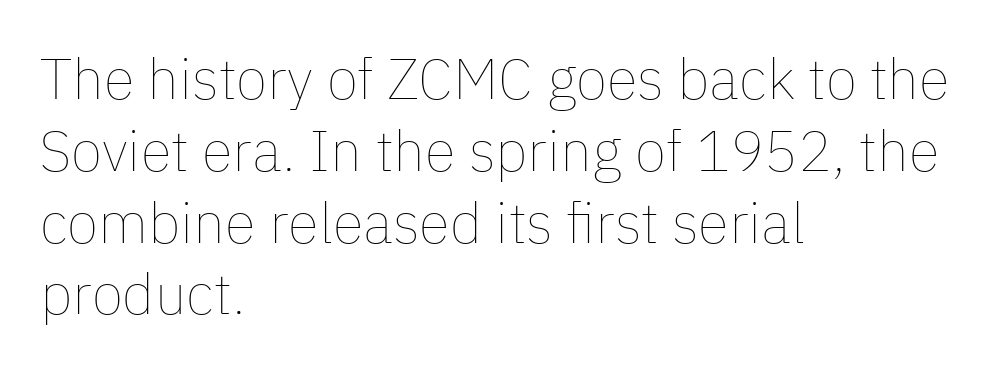
The image shows 57 px thin type, upright; set left-aligned, normal line spacing (1.26x), normal letter spacing, not underlined; low stroke contrast and a medium x-height.
